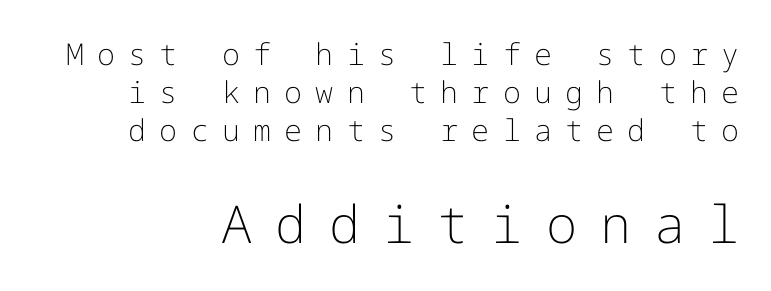
The image shows 52 px light sans-serif type, upright; set normal line spacing (1.26x), unusually wide letter spacing (+0.44 em), not underlined; the second (bottom) block is 1.73x larger; low stroke contrast and a medium x-height.
